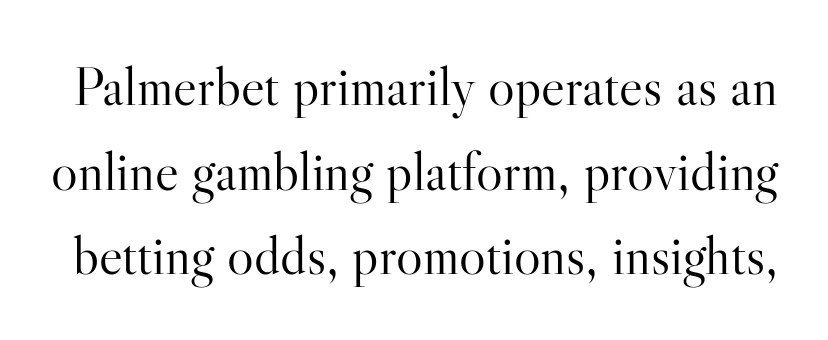
A normal amount of white space separates one row of letters from the next. Quick note: not italic, upright. Lines of text with bare space underneath. Caption: face not bold, strokes unweighted.
